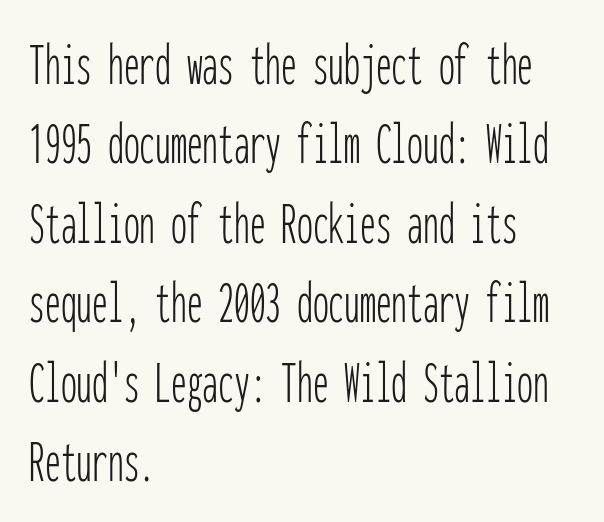
Q: Is the text bold? A: No.
Q: Is the text italic (slanted)? A: No, it is upright.
Q: Is the typeface a serif or a sans-serif typeface? A: Sans-serif.
Q: Is the text underlined? A: No.
Q: How is the paragraph aligned? A: Left-aligned.
Q: Is the spacing between letters normal or unusually wide? A: Normal.
Q: Is the spacing between lines tight, normal or loose? A: Normal.
Q: Width (condensed, normal, or wide)? A: Condensed.
Q: Stroke contrast? A: Low.
Q: x-height? A: Medium.
Q: Monospaced? A: Yes.
